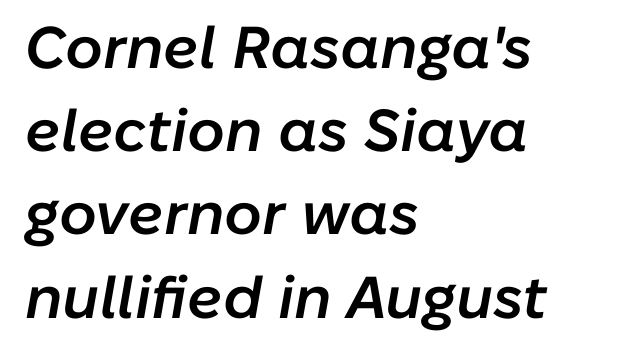
The image shows 59 px semibold type, italic (leaning right); set left-aligned, normal line spacing (1.41x), normal letter spacing, not underlined; low stroke contrast and a medium x-height.
